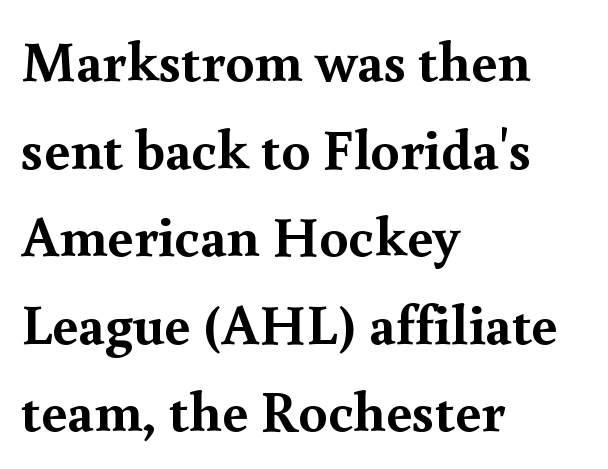
{"serif": "yes", "italic": "no", "bold": "yes", "weight": "semibold", "width": "normal", "x_height": "small", "monospaced": "no", "underline": "no", "align": "left", "line_spacing": "normal", "line_spacing_ratio": 1.51, "letter_spacing": "normal", "letter_spacing_em": 0.0, "glyph_px": 58}
